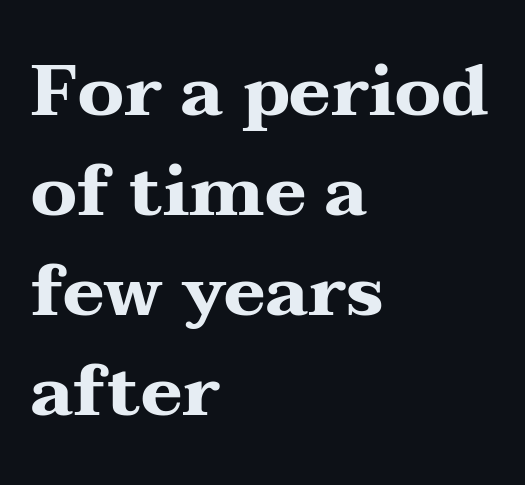
{"serif": "yes", "italic": "no", "bold": "yes", "weight": "heavy", "width": "wide", "stroke_contrast": "medium", "x_height": "medium", "monospaced": "no", "underline": "no", "align": "left", "line_spacing": "normal", "line_spacing_ratio": 1.41, "letter_spacing": "normal", "letter_spacing_em": 0.0, "glyph_px": 71}
